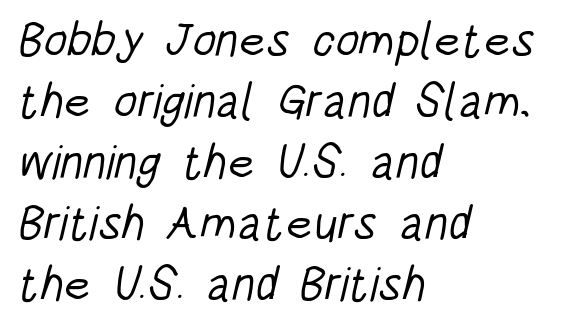
No extra tracking has been applied to these lines. The letters carry no serifs — their stems end cleanly without finishing strokes. The letters advance in unequal steps, a hallmark of proportional type. The zone under the glyphs is completely vacant. Normally led — the rows are evenly, conventionally spaced.
